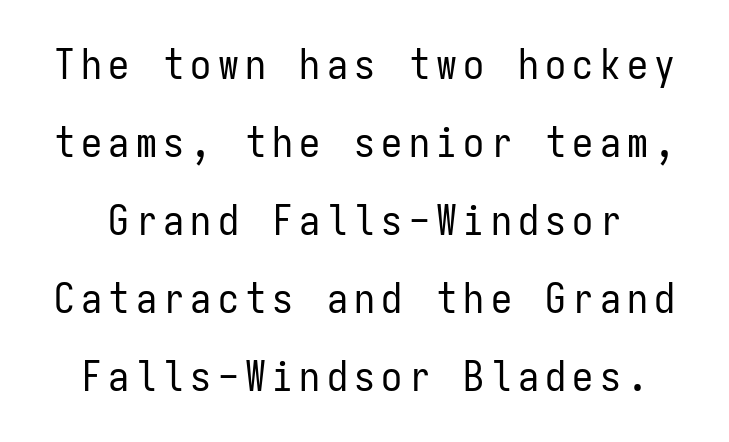
Q: Is the text bold? A: No.
Q: Is the text italic (slanted)? A: No, it is upright.
Q: Is the typeface a serif or a sans-serif typeface? A: Sans-serif.
Q: Is the text underlined? A: No.
Q: Width (condensed, normal, or wide)? A: Condensed.
Q: Stroke contrast? A: Low.
Q: x-height? A: Medium.
Q: Monospaced? A: Yes.
